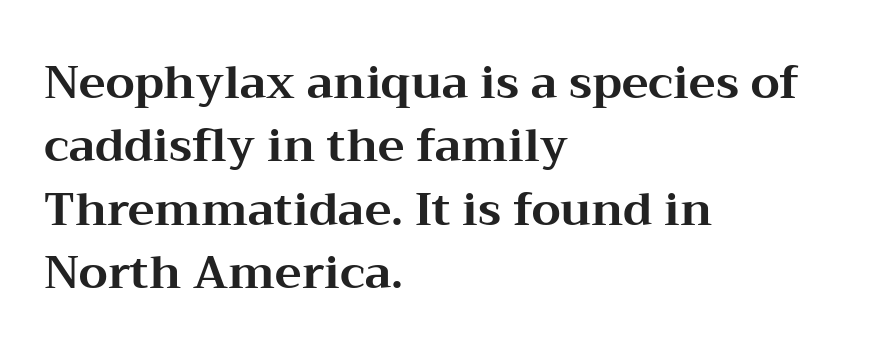
The image shows 45 px bold, wide serif type, upright; set left-aligned, normal line spacing (1.41x), normal letter spacing, not underlined; medium stroke contrast and a medium x-height.
